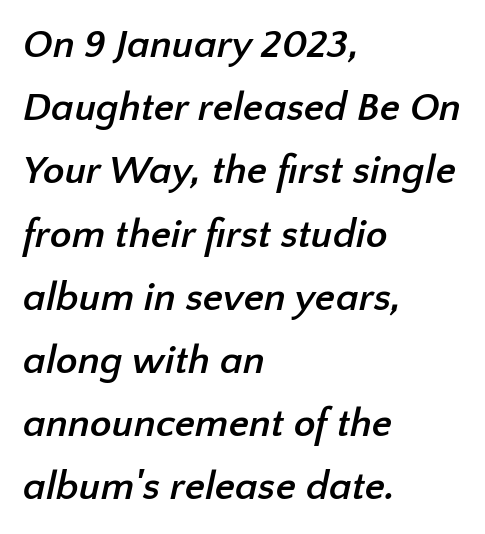
The image shows 40 px semibold sans-serif type; set left-aligned, normal line spacing (1.58x), normal letter spacing, not underlined; low stroke contrast and a medium x-height.
